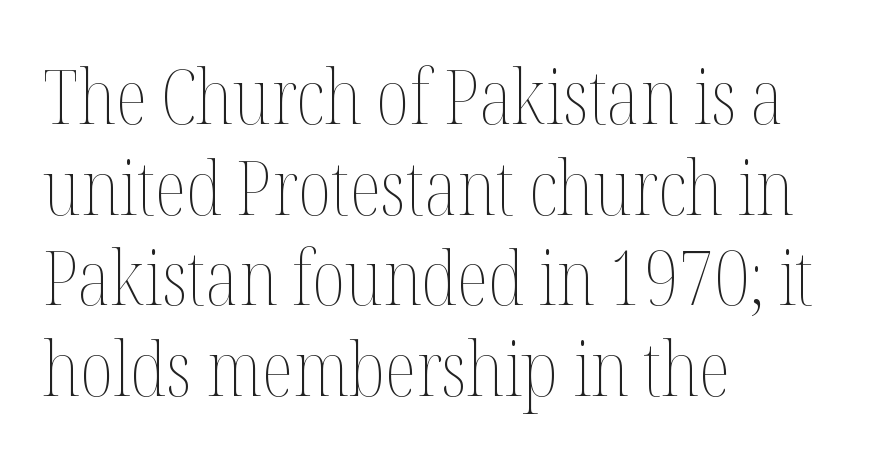
The font's upright variant was chosen for this text. Looks like regular typesetting: each glyph gets only the width it needs. Line starts are locked; line ends wander. Beneath every word, the page is bare. Glyph-to-glyph distance matches everyday printed text.
